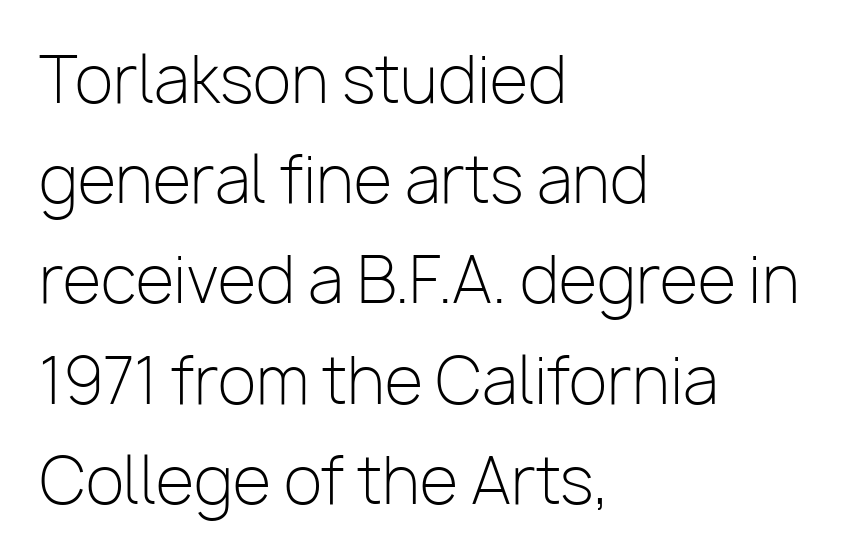
Short and long lines alike share a common starting point at left. Compared with a typical body face, this is equally light or lighter still. The text was rendered using a sans face with plain stroke endings. Vertically, the passage feels balanced, rows spaced as you'd expect. Each letter keeps its own natural width here, so spacing adapts to shape.
